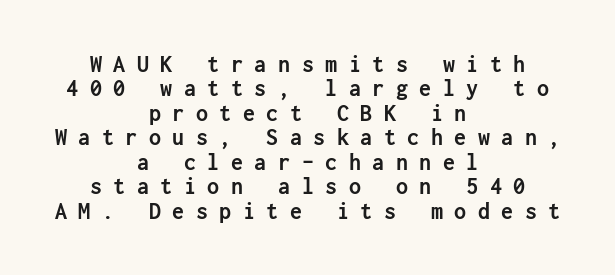
Q: Is the text bold? A: Yes.
Q: Is the text italic (slanted)? A: No, it is upright.
Q: Is the text underlined? A: No.
Q: How is the paragraph aligned? A: Centered.
Q: Is the spacing between letters normal or unusually wide? A: Unusually wide.
Q: Is the spacing between lines tight, normal or loose? A: Tight.
